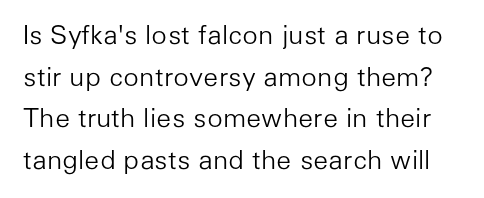
Q: Is the text bold? A: No.
Q: Is the text italic (slanted)? A: No, it is upright.
Q: Is the text underlined? A: No.
Q: Is the spacing between letters normal or unusually wide? A: Normal.
Q: Is the spacing between lines tight, normal or loose? A: Normal.
